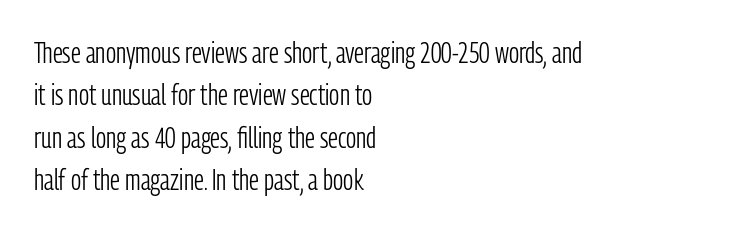
Q: Is the text bold? A: No.
Q: Is the text italic (slanted)? A: No, it is upright.
Q: Is the typeface a serif or a sans-serif typeface? A: Sans-serif.
Q: Is the text underlined? A: No.
Q: How is the paragraph aligned? A: Left-aligned.
Q: Is the spacing between letters normal or unusually wide? A: Normal.
Q: Is the spacing between lines tight, normal or loose? A: Normal.
Q: Width (condensed, normal, or wide)? A: Condensed.
Q: Stroke contrast? A: Low.
Q: x-height? A: Medium.
Q: Monospaced? A: No.
